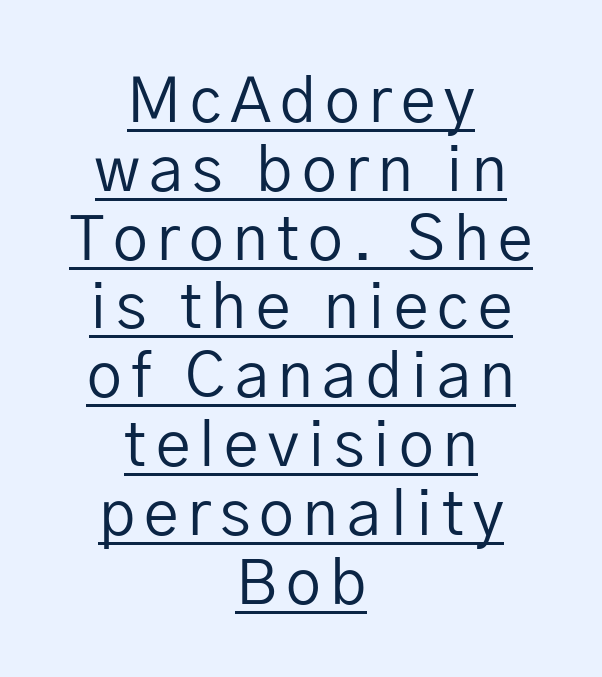
{"serif": "no", "italic": "no", "bold": "no", "weight": "regular", "width": "normal", "stroke_contrast": "low", "x_height": "medium", "monospaced": "no", "underline": "yes", "align": "center", "line_spacing": "tight", "line_spacing_ratio": 1.11, "glyph_px": 62}
